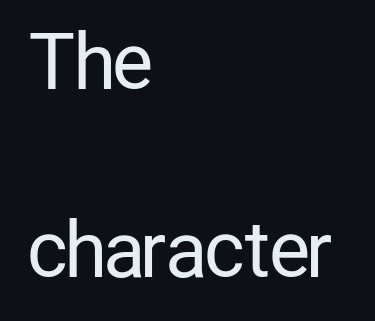
{"serif": "no", "italic": "no", "bold": "no", "weight": "regular", "width": "condensed", "stroke_contrast": "low", "x_height": "medium", "monospaced": "no", "underline": "no", "align": "left", "line_spacing": "loose", "line_spacing_ratio": 2.47, "letter_spacing": "normal", "letter_spacing_em": 0.0, "glyph_px": 76}
